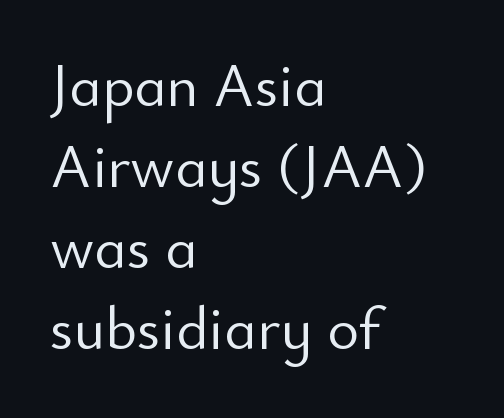
These lines are composed in type without serifs. Do the characters align in a grid? No, the font is proportional. Think standard paragraph weight, or any step lighter than that. The typography opts for an upright posture over an oblique one. The rendering keeps characters at their native spacing. Evenly set lines give the paragraph a standard silhouette.
